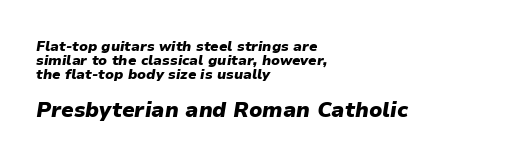
Q: Is the text bold? A: Yes.
Q: Is the text italic (slanted)? A: Yes, it leans right by about 9 degrees.
Q: Is the text underlined? A: No.
Q: How is the paragraph aligned? A: Left-aligned.
Q: Is the spacing between letters normal or unusually wide? A: Normal.
Q: Is the spacing between lines tight, normal or loose? A: Tight.
Q: Which block of text is set in a larger size, the first (top) or the second (bottom)? A: The second (bottom) one.
